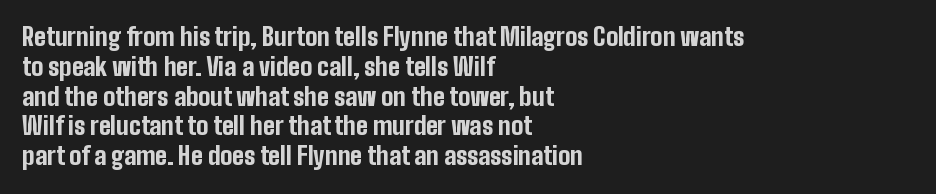
The image shows 24 px bold type, upright; set left-aligned, line spacing 1.24x, normal letter spacing, not underlined.
